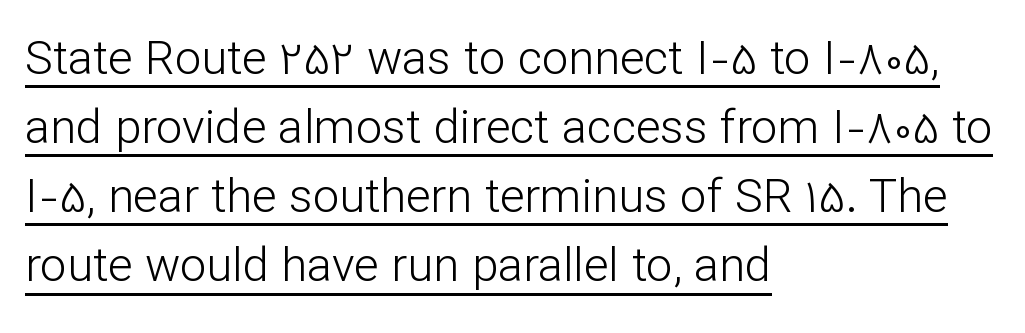
Q: Is the text bold? A: No.
Q: Is the text italic (slanted)? A: No, it is upright.
Q: Is the typeface a serif or a sans-serif typeface? A: Sans-serif.
Q: Is the text underlined? A: Yes.
Q: How is the paragraph aligned? A: Left-aligned.
Q: Is the spacing between letters normal or unusually wide? A: Normal.
Q: Is the spacing between lines tight, normal or loose? A: Normal.
Q: Width (condensed, normal, or wide)? A: Normal.
Q: Stroke contrast? A: Low.
Q: x-height? A: Medium.
Q: Monospaced? A: No.
